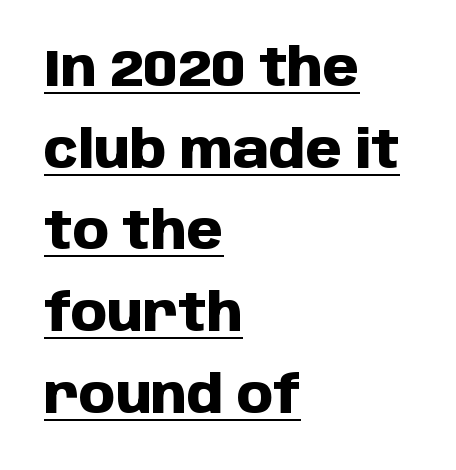
Q: Is the text bold? A: Yes.
Q: Is the text italic (slanted)? A: No, it is upright.
Q: Is the typeface a serif or a sans-serif typeface? A: Sans-serif.
Q: Is the text underlined? A: Yes.
Q: How is the paragraph aligned? A: Left-aligned.
Q: Is the spacing between letters normal or unusually wide? A: Normal.
Q: Is the spacing between lines tight, normal or loose? A: Normal.
Q: Width (condensed, normal, or wide)? A: Normal.
Q: Stroke contrast? A: Low.
Q: x-height? A: Large.
Q: Monospaced? A: No.
